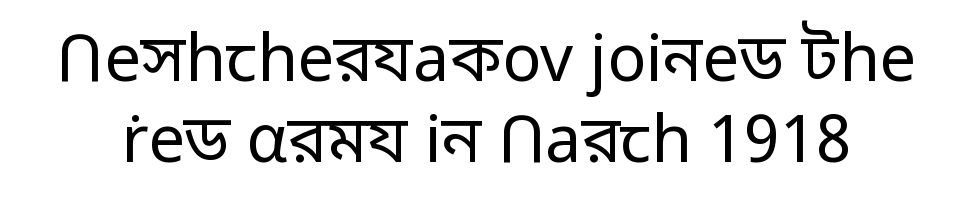
{"serif": "no", "italic": "no", "bold": "no", "weight": "regular", "width": "normal", "stroke_contrast": "low", "x_height": "medium", "monospaced": "no", "underline": "no", "line_spacing_ratio": 1.24, "letter_spacing": "normal", "letter_spacing_em": 0.0, "glyph_px": 65}
